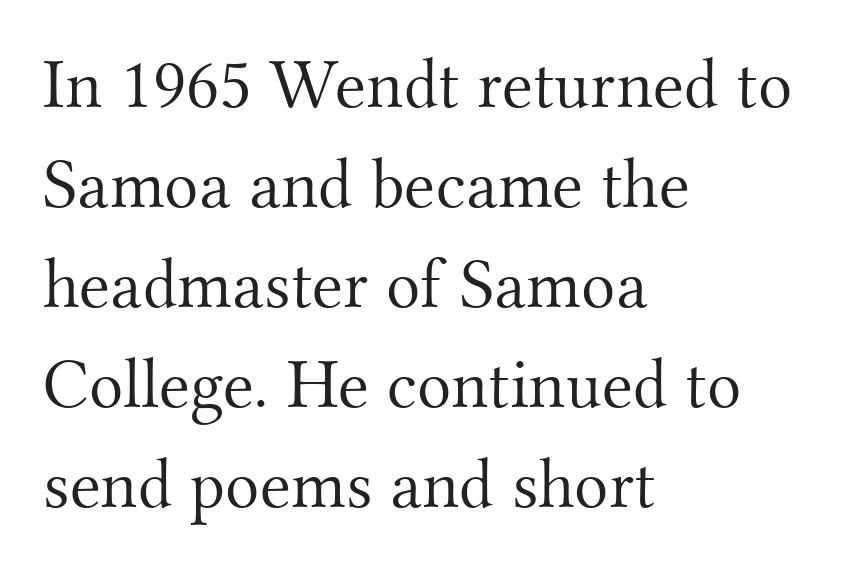
Q: Is the text bold? A: No.
Q: Is the text italic (slanted)? A: No, it is upright.
Q: Is the typeface a serif or a sans-serif typeface? A: Serif.
Q: Is the text underlined? A: No.
Q: How is the paragraph aligned? A: Left-aligned.
Q: Is the spacing between letters normal or unusually wide? A: Normal.
Q: Is the spacing between lines tight, normal or loose? A: Normal.
Q: Width (condensed, normal, or wide)? A: Normal.
Q: Stroke contrast? A: Medium.
Q: x-height? A: Small.
Q: Monospaced? A: No.
